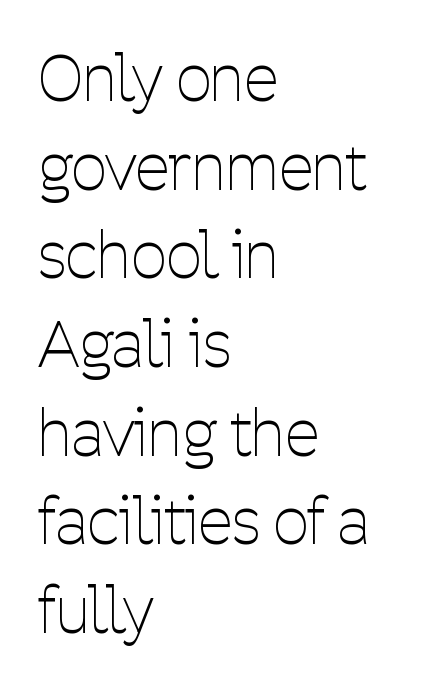
{"serif": "no", "italic": "no", "bold": "no", "weight": "thin", "width": "condensed", "stroke_contrast": "low", "x_height": "medium", "monospaced": "no", "underline": "no", "align": "left", "line_spacing": "normal", "line_spacing_ratio": 1.43, "letter_spacing": "normal", "letter_spacing_em": 0.0, "glyph_px": 62}
